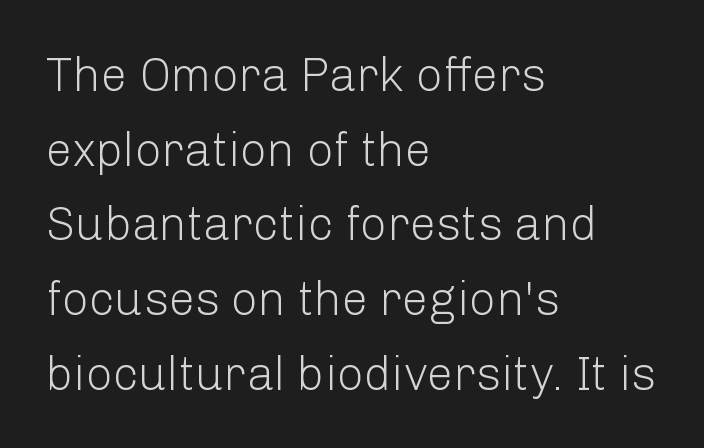
The image shows 47 px light sans-serif type, upright; set left-aligned, normal line spacing (1.59x), normal letter spacing, not underlined; low stroke contrast and a medium x-height.
